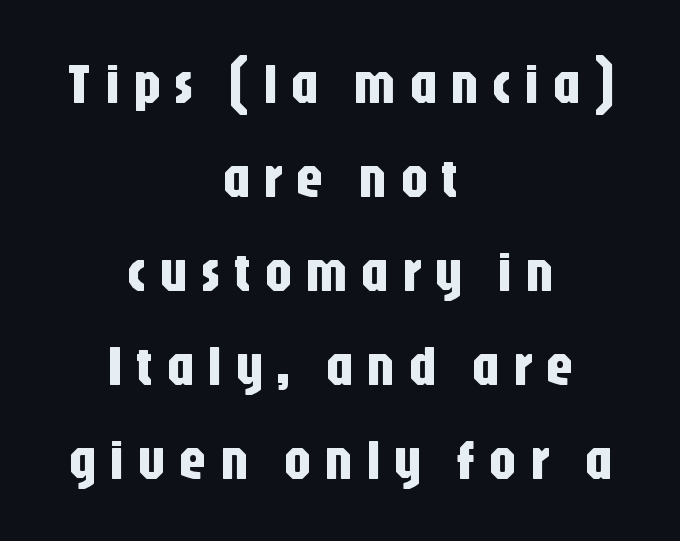
Q: Is the text italic (slanted)? A: No, it is upright.
Q: Is the typeface a serif or a sans-serif typeface? A: Sans-serif.
Q: Is the text underlined? A: No.
Q: How is the paragraph aligned? A: Centered.
Q: Is the spacing between letters normal or unusually wide? A: Unusually wide.
Q: Is the spacing between lines tight, normal or loose? A: Normal.
Q: Width (condensed, normal, or wide)? A: Condensed.
Q: Stroke contrast? A: Low.
Q: x-height? A: Large.
Q: Monospaced? A: No.
